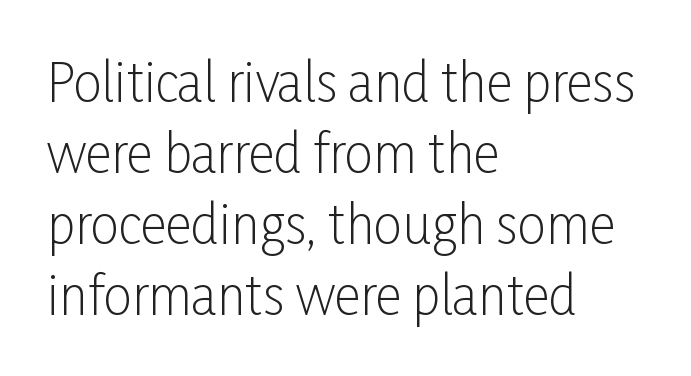
{"serif": "no", "italic": "no", "bold": "no", "weight": "light", "width": "condensed", "stroke_contrast": "low", "x_height": "medium", "monospaced": "no", "underline": "no", "align": "left", "line_spacing": "normal", "line_spacing_ratio": 1.39, "letter_spacing": "normal", "letter_spacing_em": 0.0, "glyph_px": 51}
